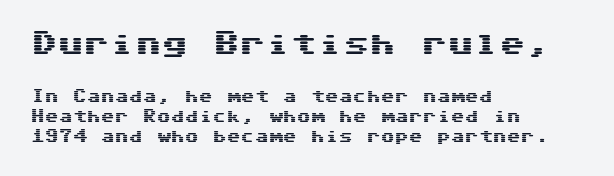
The image shows 26 px text type, upright; set left-aligned, normal line spacing (1.43x), normal letter spacing, not underlined; the first (top) block is 1.86x larger.
